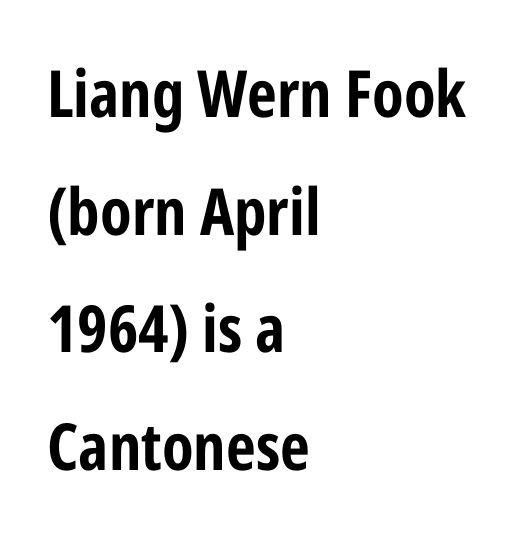
The image shows 65 px bold, condensed sans-serif type, upright; set left-aligned, line spacing 1.81x, normal letter spacing, not underlined; low stroke contrast and a medium x-height.
